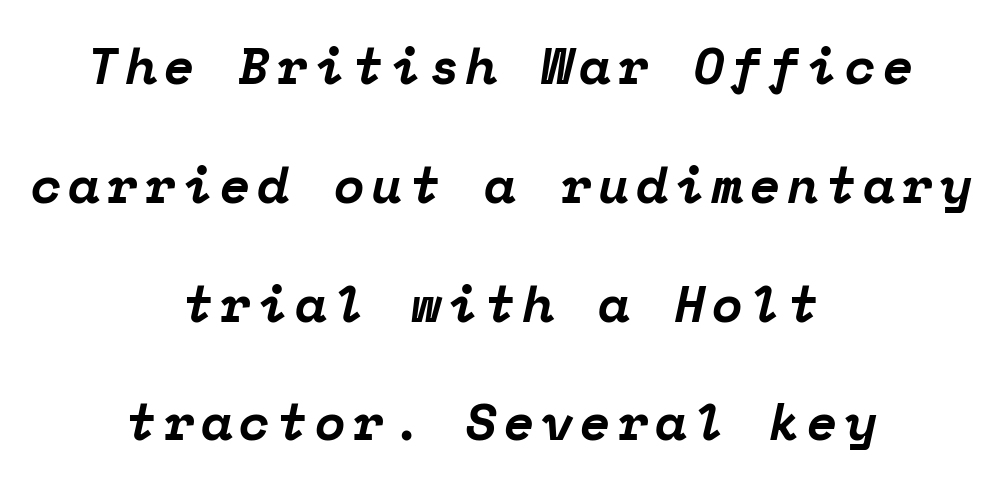
{"serif": "yes", "italic": "yes", "lean": "right", "slant_degrees": 12, "bold": "yes", "weight": "bold", "width": "normal", "stroke_contrast": "low", "x_height": "medium", "monospaced": "yes", "underline": "no", "align": "center", "line_spacing": "loose", "line_spacing_ratio": 2.33, "glyph_px": 51}
